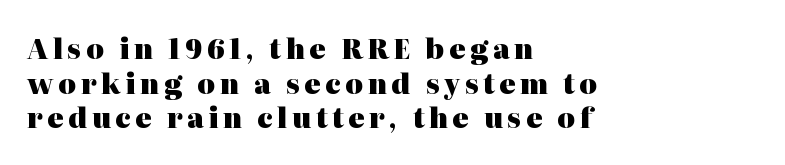
The image shows 27 px bold type, upright; set left-aligned, normal line spacing (1.28x), not underlined.
